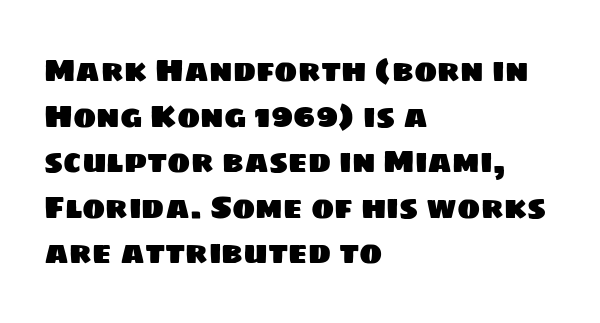
{"serif": "no", "width": "normal", "stroke_contrast": "low", "x_height": "large", "monospaced": "no", "underline": "no", "align": "left", "line_spacing": "normal", "line_spacing_ratio": 1.47, "letter_spacing": "normal", "letter_spacing_em": 0.0, "glyph_px": 31}
